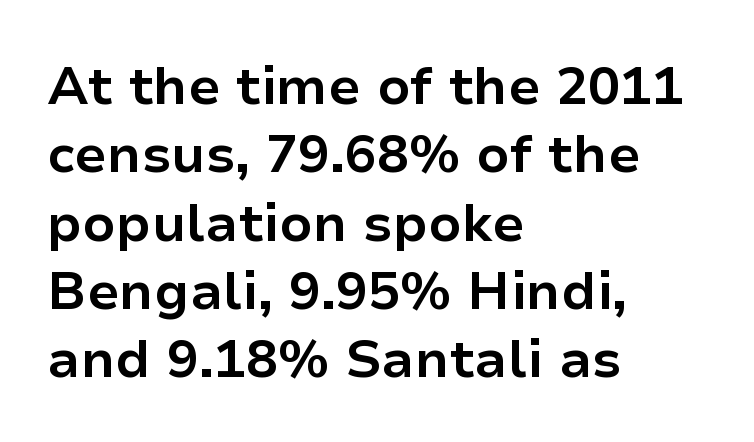
The image shows 53 px bold sans-serif type, upright; set left-aligned, normal line spacing (1.29x), normal letter spacing, not underlined; low stroke contrast and a medium x-height.
